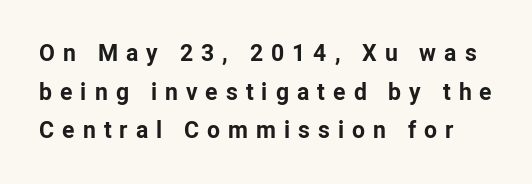
The image shows 23 px bold type, upright; set normal line spacing (1.68x), unusually wide letter spacing (+0.35 em), not underlined.
